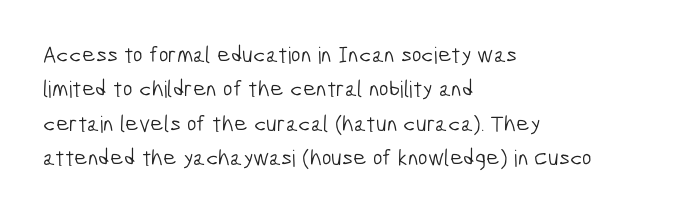
The image shows 23 px text type; set left-aligned, normal line spacing (1.5x), normal letter spacing, not underlined.
